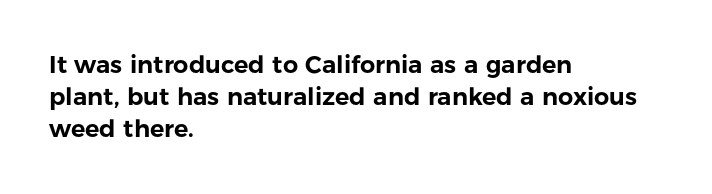
Just letters on the line, the space beneath them empty. Honestly, the row spacing looks completely unremarkable. No italicization has been applied; the sample stays upright. Teacher's note: observe the even left margin — that is flush-left alignment. Glyph-to-glyph distance matches everyday printed text.
